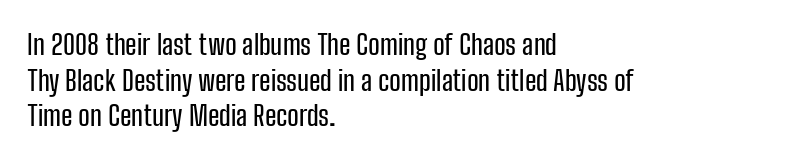
Characters remain perfectly vertical along every line. The gap between lines stays unmarked. Inter-character spacing is left at the font's built-in metrics. One glance says typical: line gaps are just what's usual. Note the varied advance widths — an 'i' is clearly narrower than an 'm'.
